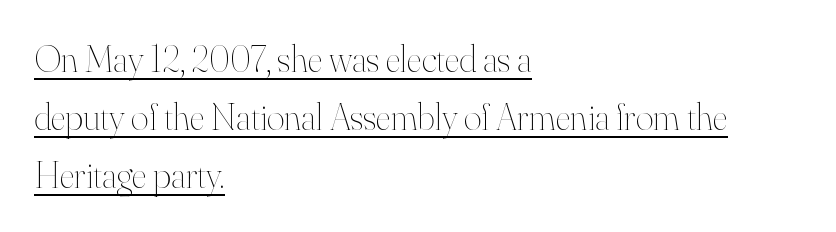
Q: Is the text bold? A: No.
Q: Is the text italic (slanted)? A: No, it is upright.
Q: Is the text underlined? A: Yes.
Q: How is the paragraph aligned? A: Left-aligned.
Q: Is the spacing between letters normal or unusually wide? A: Normal.
Q: Is the spacing between lines tight, normal or loose? A: Normal.
Q: Width (condensed, normal, or wide)? A: Normal.
Q: Stroke contrast? A: High.
Q: x-height? A: Small.
Q: Monospaced? A: No.
